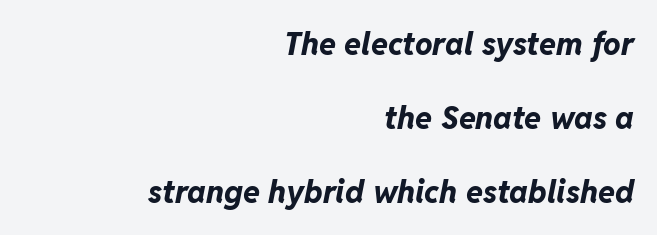
Q: Is the text bold? A: Yes.
Q: Is the text italic (slanted)? A: Yes, it leans right by about 11 degrees.
Q: Is the text underlined? A: No.
Q: How is the paragraph aligned? A: Right-aligned.
Q: Is the spacing between letters normal or unusually wide? A: Normal.
Q: Is the spacing between lines tight, normal or loose? A: Loose.
Q: Width (condensed, normal, or wide)? A: Normal.
Q: Stroke contrast? A: Low.
Q: x-height? A: Medium.
Q: Monospaced? A: No.
